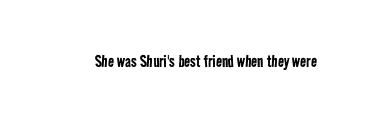
The image shows 20 px text type; set normal letter spacing, not underlined.
